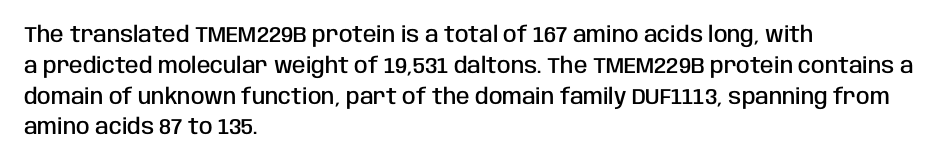
The image shows 22 px text type, upright; set left-aligned, normal line spacing (1.4x), normal letter spacing, not underlined.
